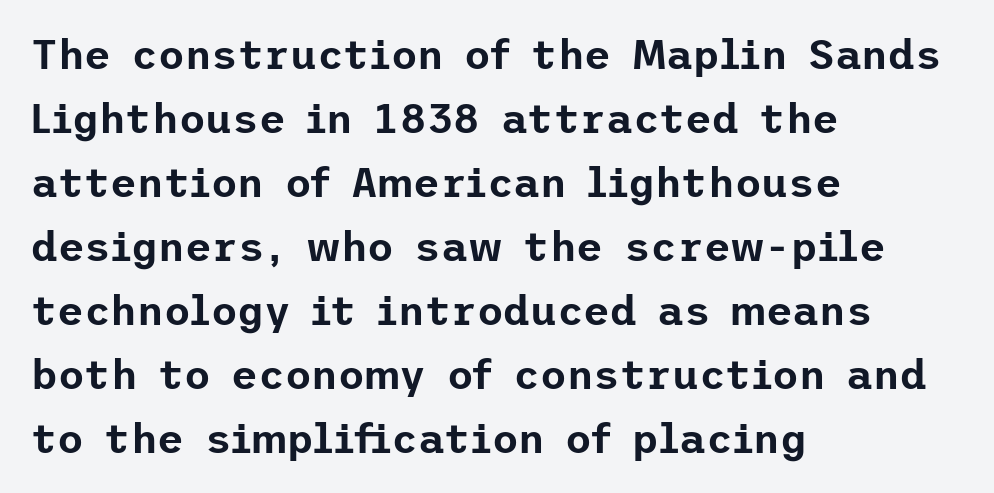
The passage shown is not underscored anywhere. Honestly, the row spacing looks completely unremarkable. Designer's note — italics off, roman on. The horizontal fit of the characters is conventional and even. Notice how the passage keeps a crisp vertical edge on the left only. Type style note: lacks serifs.
